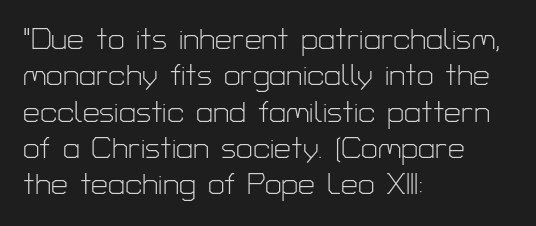
The image shows 30 px light sans-serif type, upright; set left-aligned, line spacing 1.21x, normal letter spacing, not underlined; low stroke contrast and a medium x-height.
